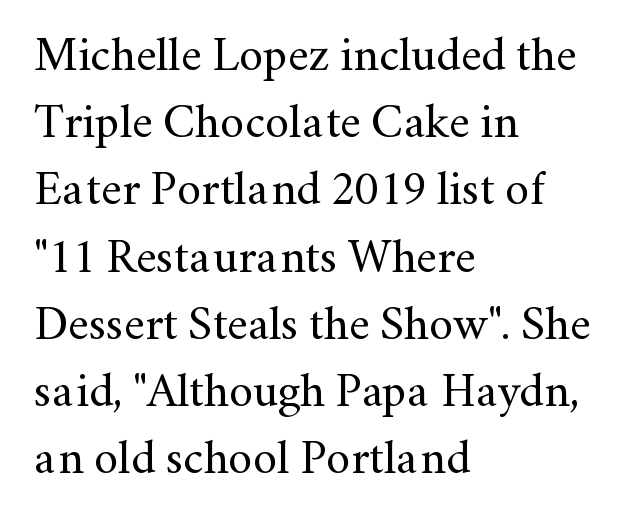
Q: Is the text bold? A: No.
Q: Is the text italic (slanted)? A: No, it is upright.
Q: Is the typeface a serif or a sans-serif typeface? A: Serif.
Q: Is the text underlined? A: No.
Q: How is the paragraph aligned? A: Left-aligned.
Q: Is the spacing between letters normal or unusually wide? A: Normal.
Q: Is the spacing between lines tight, normal or loose? A: Normal.
Q: Width (condensed, normal, or wide)? A: Normal.
Q: Stroke contrast? A: Medium.
Q: x-height? A: Small.
Q: Monospaced? A: No.
